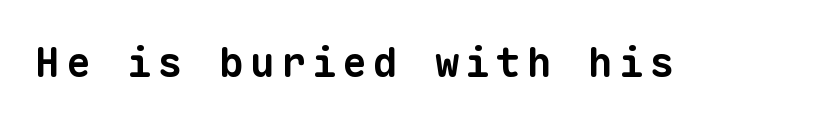
The font is running at its bold setting. The characters display no serif detailing; their extremities are plain. Descenders are the only things crossing below the line. Do the characters align in a grid? Yes, the font is monospaced.
